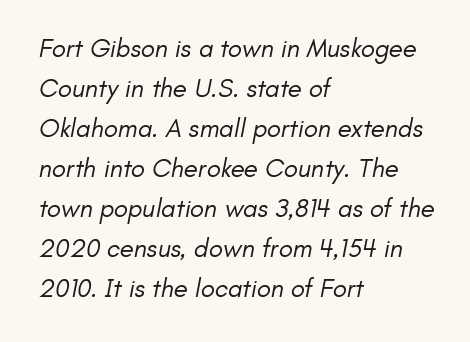
Q: Is the text bold? A: No.
Q: Is the text underlined? A: No.
Q: How is the paragraph aligned? A: Left-aligned.
Q: Is the spacing between letters normal or unusually wide? A: Normal.
Q: Is the spacing between lines tight, normal or loose? A: Normal.
